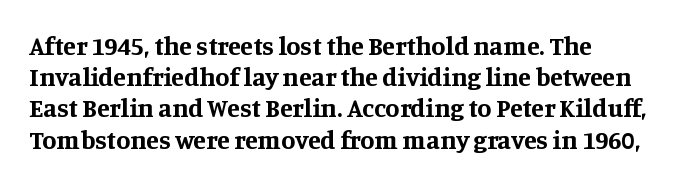
A typesetter would mark this as roman, not italic. The face used here is rendered with its standard letterfit. As a designer I'd log this as weight 700, bold. Underlining? Definitely not there. The text block is weighted toward the left margin, trailing off unevenly rightward.
